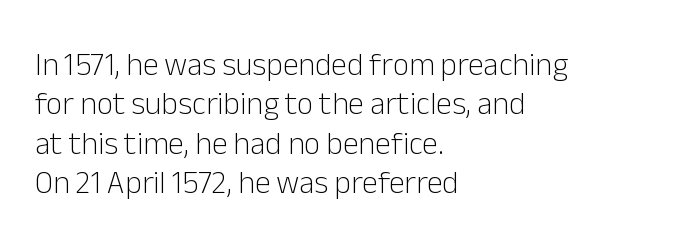
This is sans-serif lettering, the kind often seen on screens and signage. A typesetter would call this proportional, since set widths differ per character. If you drew a ruler down the left edge, every line would touch it. Unmarked baselines from the first word to the last.
